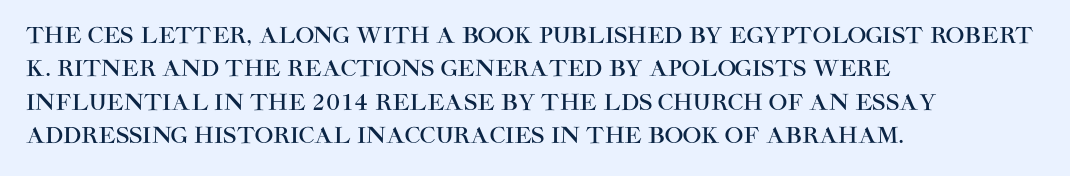
{"italic": "no", "underline": "no", "align": "left", "line_spacing": "normal", "line_spacing_ratio": 1.52, "letter_spacing": "normal", "letter_spacing_em": 0.0, "glyph_px": 22}
